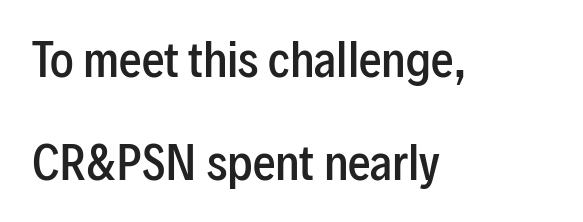
Q: Is the text bold? A: Semi-bold.
Q: Is the text italic (slanted)? A: No, it is upright.
Q: Is the typeface a serif or a sans-serif typeface? A: Sans-serif.
Q: Is the text underlined? A: No.
Q: How is the paragraph aligned? A: Left-aligned.
Q: Is the spacing between letters normal or unusually wide? A: Normal.
Q: Is the spacing between lines tight, normal or loose? A: Loose.
Q: Width (condensed, normal, or wide)? A: Condensed.
Q: Stroke contrast? A: Low.
Q: x-height? A: Medium.
Q: Monospaced? A: No.
